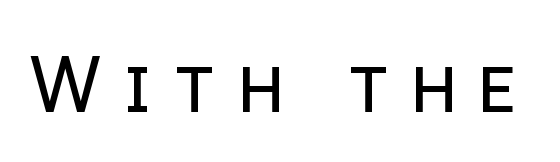
The font is comparable to plain body text, perhaps lighter. Short note: letters widely spaced. Nobody drew a line under any word here. No italicization has been applied; the sample stays upright. The face used here is a sans, in the tradition of grotesques and geometrics. Note the varied advance widths — an 'i' is clearly narrower than an 'm'.
